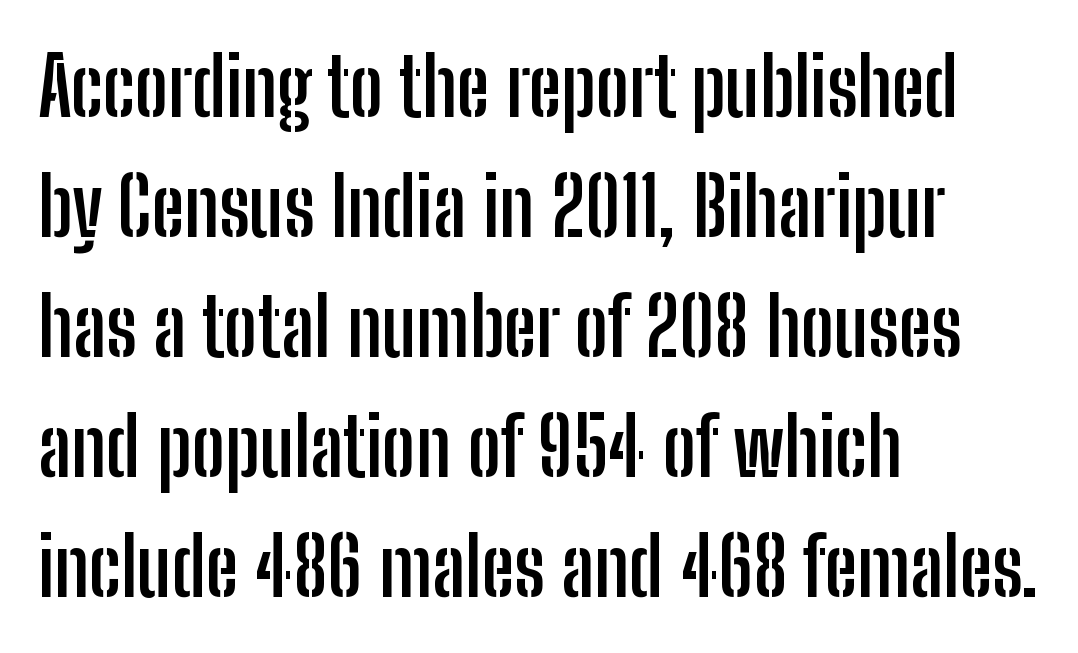
Q: Is the text bold? A: Yes.
Q: Is the text italic (slanted)? A: No, it is upright.
Q: Is the typeface a serif or a sans-serif typeface? A: Sans-serif.
Q: Is the text underlined? A: No.
Q: How is the paragraph aligned? A: Left-aligned.
Q: Is the spacing between letters normal or unusually wide? A: Normal.
Q: Is the spacing between lines tight, normal or loose? A: Normal.
Q: Width (condensed, normal, or wide)? A: Condensed.
Q: Stroke contrast? A: Low.
Q: x-height? A: Medium.
Q: Monospaced? A: No.
